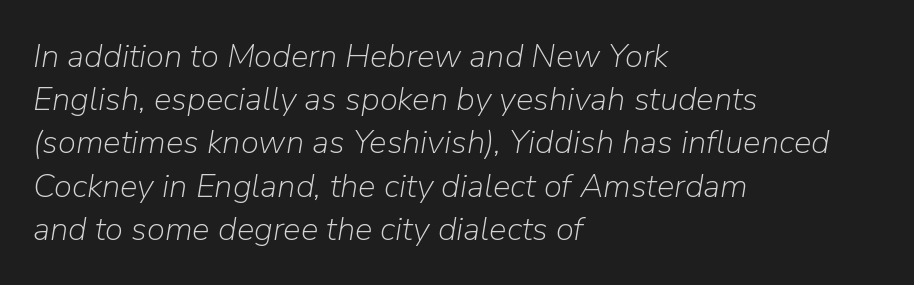
Q: Is the text bold? A: No.
Q: Is the text italic (slanted)? A: Yes, it leans right by about 9 degrees.
Q: Is the text underlined? A: No.
Q: How is the paragraph aligned? A: Left-aligned.
Q: Is the spacing between letters normal or unusually wide? A: Normal.
Q: Is the spacing between lines tight, normal or loose? A: Normal.
Q: Width (condensed, normal, or wide)? A: Normal.
Q: Stroke contrast? A: Low.
Q: x-height? A: Medium.
Q: Monospaced? A: No.
